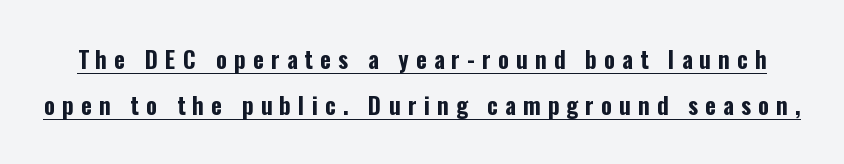
In terms of posture, this sample is upright. These lines stand farther apart than default settings would place them. The passage shown has open, widely tracked lettering throughout. Like a heading marked for emphasis, these lines bear an underscore. Heft: maximum for text — a bold.
